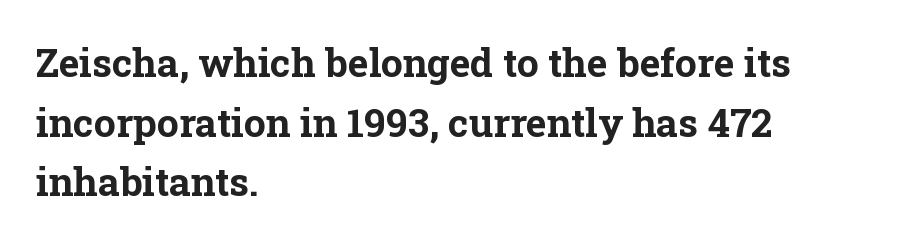
{"serif": "yes", "italic": "no", "bold": "yes", "weight": "bold", "width": "normal", "stroke_contrast": "low", "x_height": "medium", "monospaced": "no", "underline": "no", "align": "left", "line_spacing": "normal", "line_spacing_ratio": 1.53, "letter_spacing": "normal", "letter_spacing_em": 0.0, "glyph_px": 39}
